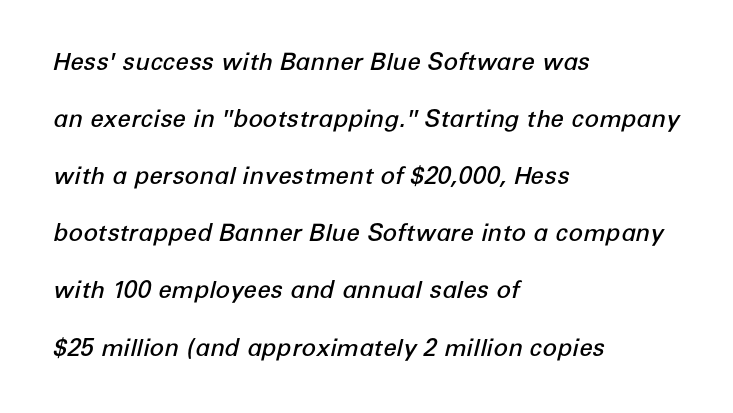
Q: Is the text bold? A: Semi-bold.
Q: Is the text italic (slanted)? A: Yes, it leans right by about 12 degrees.
Q: Is the text underlined? A: No.
Q: How is the paragraph aligned? A: Left-aligned.
Q: Is the spacing between letters normal or unusually wide? A: Normal.
Q: Is the spacing between lines tight, normal or loose? A: Loose.
